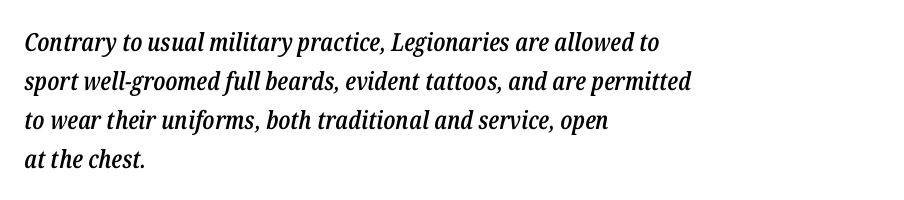
{"italic": "yes", "lean": "right", "slant_degrees": 12, "bold": "semi", "underline": "no", "align": "left", "line_spacing": "normal", "line_spacing_ratio": 1.56, "letter_spacing": "normal", "letter_spacing_em": 0.0, "glyph_px": 25}
